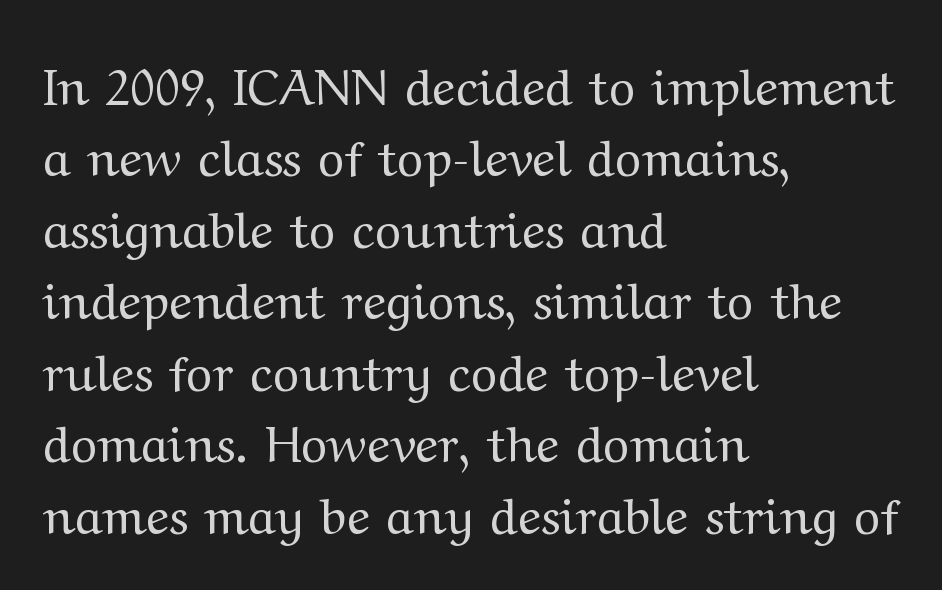
Q: Is the text bold? A: No.
Q: Is the text italic (slanted)? A: No, it is upright.
Q: Is the typeface a serif or a sans-serif typeface? A: Serif.
Q: Is the text underlined? A: No.
Q: How is the paragraph aligned? A: Left-aligned.
Q: Is the spacing between letters normal or unusually wide? A: Normal.
Q: Is the spacing between lines tight, normal or loose? A: Normal.
Q: Width (condensed, normal, or wide)? A: Wide.
Q: Stroke contrast? A: Medium.
Q: x-height? A: Medium.
Q: Monospaced? A: No.
